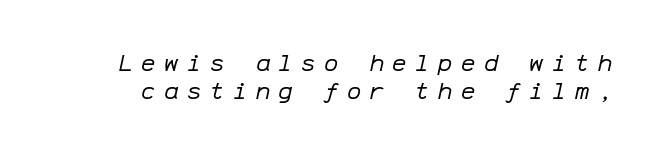
The axis of the letterforms is tilted away from vertical. You could only call the tracking loose — the letters float apart. Descender tails drop into unmarked territory. No letter is thick-stroked: the sample isn't bold.
